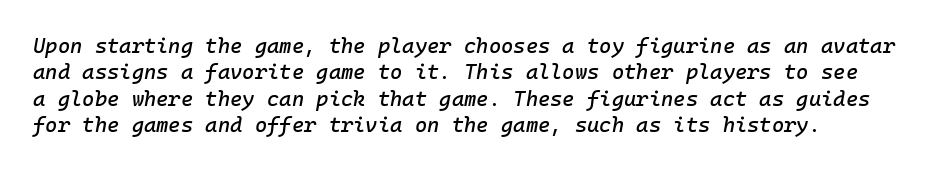
These lines are set flush left with a ragged right edge. The tracking reads as untouched default to a designer's eye. If you drew a line through each stem, it would be angled. Unmarked baselines from the first word to the last.
